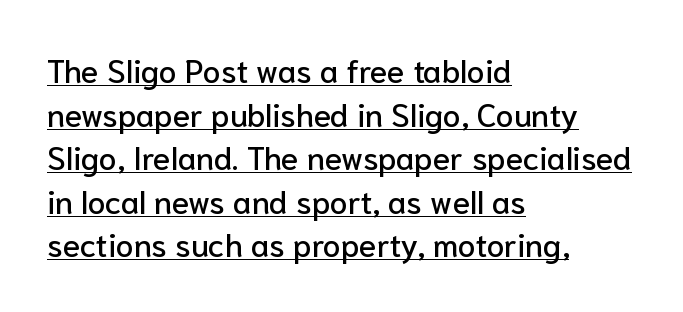
Q: Is the text italic (slanted)? A: No, it is upright.
Q: Is the typeface a serif or a sans-serif typeface? A: Sans-serif.
Q: Is the text underlined? A: Yes.
Q: How is the paragraph aligned? A: Left-aligned.
Q: Is the spacing between letters normal or unusually wide? A: Normal.
Q: Is the spacing between lines tight, normal or loose? A: Normal.
Q: Width (condensed, normal, or wide)? A: Normal.
Q: Stroke contrast? A: Low.
Q: x-height? A: Medium.
Q: Monospaced? A: No.
